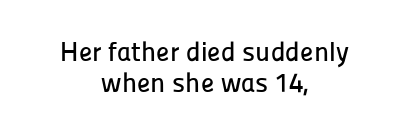
The image shows 27 px text type, upright; set centered, tight line spacing (1.14x), normal letter spacing, not underlined.
